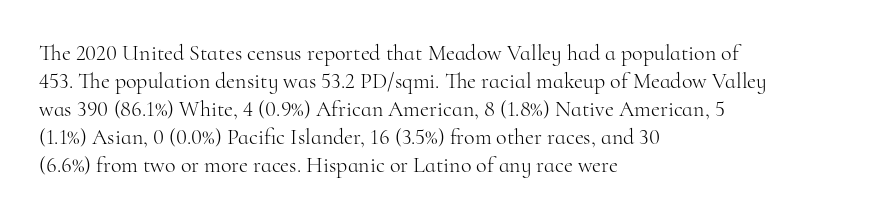
The image shows 22 px text type, upright; set left-aligned, normal line spacing (1.27x), normal letter spacing, not underlined.
